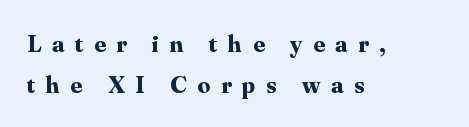
{"italic": "no", "bold": "yes", "underline": "no", "align": "left", "line_spacing": "normal", "line_spacing_ratio": 1.64, "letter_spacing": "wide", "letter_spacing_em": 0.43, "glyph_px": 25}
